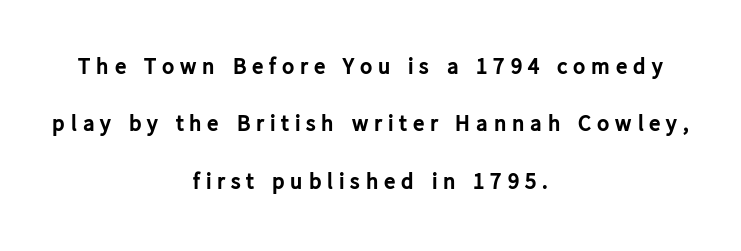
The image shows 23 px bold type, upright; set centered, loose line spacing (2.49x), unusually wide letter spacing (+0.25 em), not underlined.
